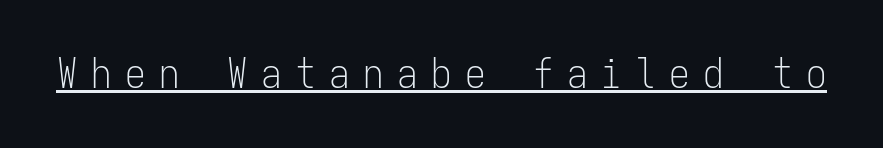
The image shows 41 px light, condensed sans-serif type, upright, monospaced; set unusually wide letter spacing (+0.33 em), underlined; low stroke contrast and a medium x-height.
